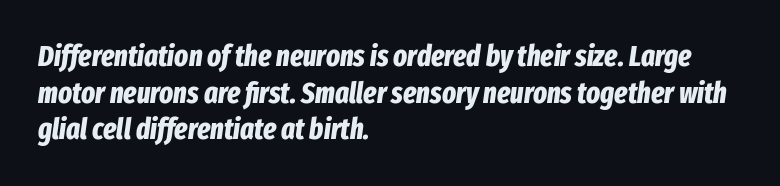
Q: Is the text bold? A: Yes.
Q: Is the text italic (slanted)? A: Yes, it leans right by about 8 degrees.
Q: Is the text underlined? A: No.
Q: How is the paragraph aligned? A: Left-aligned.
Q: Is the spacing between letters normal or unusually wide? A: Normal.
Q: Is the spacing between lines tight, normal or loose? A: Normal.
Q: Width (condensed, normal, or wide)? A: Condensed.
Q: Stroke contrast? A: Low.
Q: x-height? A: Medium.
Q: Monospaced? A: No.
